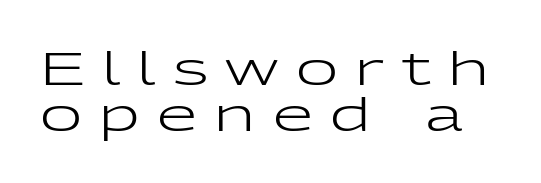
Think of a printed novel: that variable character pitch is what you see here. The typography opts for an upright posture over an oblique one. Quick note: underline off. Successive baselines arrive quickly, one right under another.
